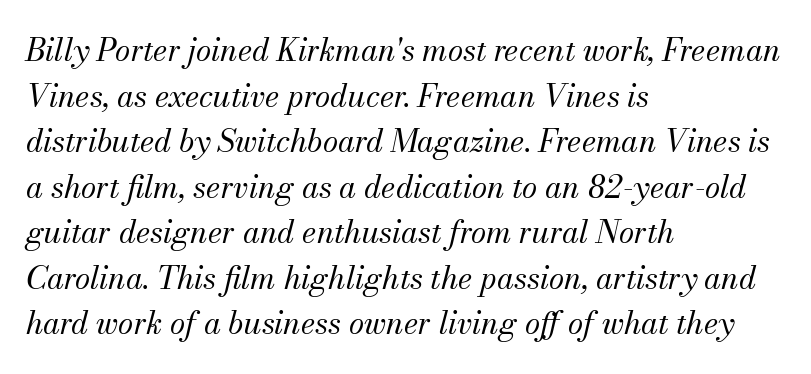
Q: Is the text bold? A: No.
Q: Is the text italic (slanted)? A: Yes, it leans right by about 13 degrees.
Q: Is the typeface a serif or a sans-serif typeface? A: Serif.
Q: Is the text underlined? A: No.
Q: How is the paragraph aligned? A: Left-aligned.
Q: Is the spacing between letters normal or unusually wide? A: Normal.
Q: Is the spacing between lines tight, normal or loose? A: Normal.
Q: Width (condensed, normal, or wide)? A: Normal.
Q: Stroke contrast? A: Medium.
Q: x-height? A: Small.
Q: Monospaced? A: No.
